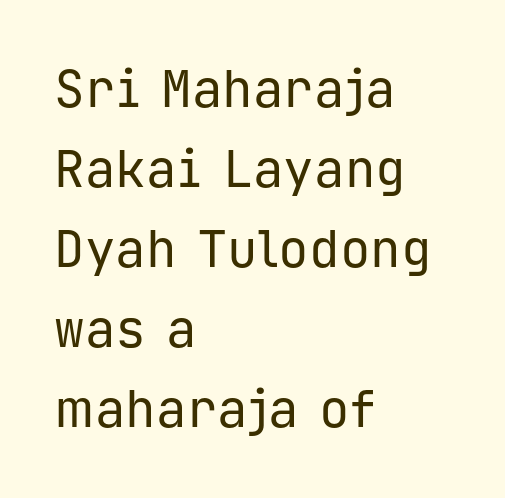
The words here are not underlined. No chunkiness to these letters — they're not bold. Stroke terminals: plain, sans-serif. How would I describe the line gaps? Plain and ordinary.
